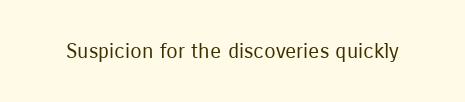
{"italic": "no", "bold": "no", "underline": "no", "letter_spacing": "normal", "letter_spacing_em": 0.0, "glyph_px": 21}
